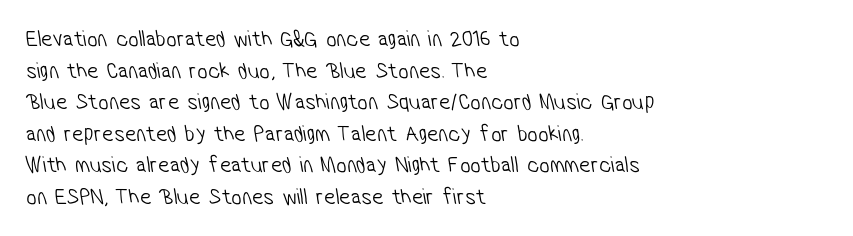
{"bold": "no", "underline": "no", "align": "left", "line_spacing": "normal", "line_spacing_ratio": 1.37, "letter_spacing": "normal", "letter_spacing_em": 0.0, "glyph_px": 23}
